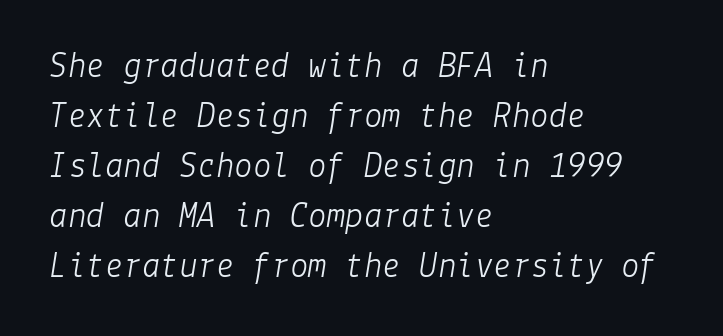
The image shows 37 px light type, italic (leaning right); set left-aligned, normal line spacing (1.35x), normal letter spacing, not underlined; low stroke contrast and a medium x-height.
